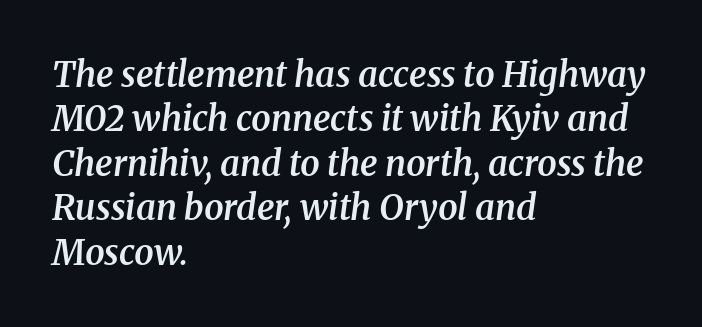
Compared with typical paragraphs, the rows here are spaced about the same. Here the glyphs are tracked normally, forming tight word shapes. Stroke terminals: seriffed. The space directly below the letters is spotless. Here the designer chose a conventional face with non-uniform glyph widths. In terms of weight, the rendering is demibold, just under bold.
